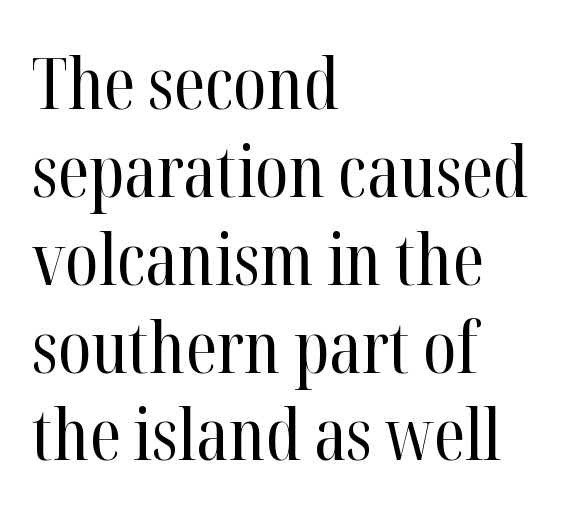
Is this a fixed-width face? No — the glyphs have proportional, varying widths. Counters stay open thanks to moderate or lighter strokes. Small tapered or slab feet sit at the stroke ends, so this counts as serif. Tracking value appears to be zero — textbook default spacing.
